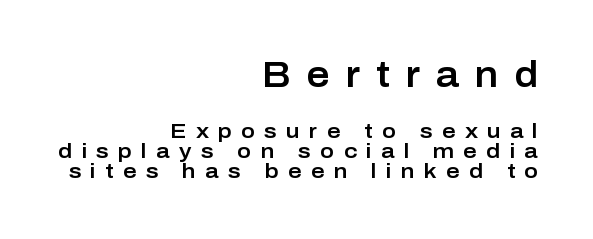
{"serif": "no", "italic": "no", "width": "normal", "stroke_contrast": "low", "x_height": "medium", "monospaced": "no", "underline": "no", "align": "right", "line_spacing": "tight", "line_spacing_ratio": 0.97, "letter_spacing": "wide", "letter_spacing_em": 0.44, "larger_block": "first", "size_ratio": 1.71, "glyph_px": 36}
